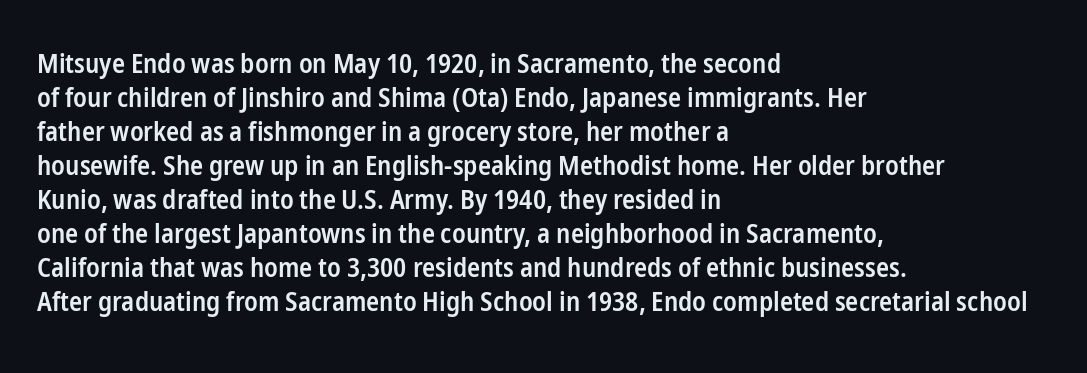
The type sits square on the baseline with zero lean. A clean baseline with only descenders dipping below it. This sample is left-justified, so line endings fall wherever the words run out. Characters follow at the spacing the type designer built in. The font is running at a semibold setting, under full bold. This block has exactly the height ordinary leading produces.
